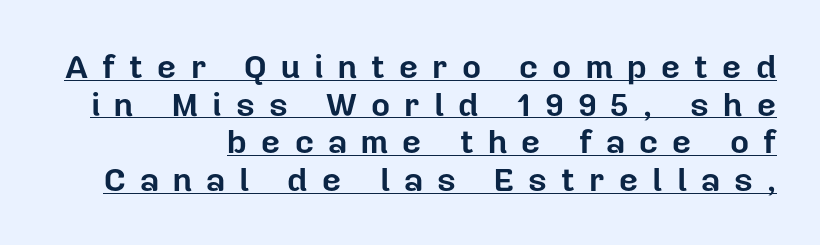
Q: Is the text bold? A: Yes.
Q: Is the text italic (slanted)? A: No, it is upright.
Q: Is the typeface a serif or a sans-serif typeface? A: Sans-serif.
Q: Is the text underlined? A: Yes.
Q: How is the paragraph aligned? A: Right-aligned.
Q: Is the spacing between letters normal or unusually wide? A: Unusually wide.
Q: Is the spacing between lines tight, normal or loose? A: Tight.
Q: Width (condensed, normal, or wide)? A: Normal.
Q: Stroke contrast? A: Low.
Q: x-height? A: Medium.
Q: Monospaced? A: No.
